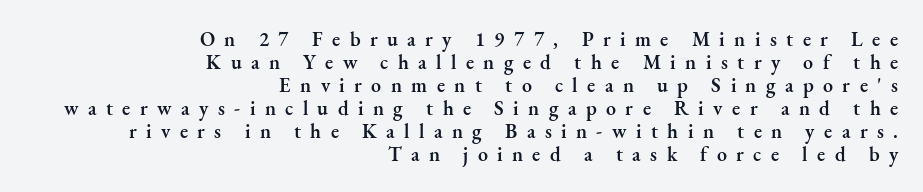
{"italic": "no", "bold": "semi", "underline": "no", "align": "right", "line_spacing": "tight", "line_spacing_ratio": 1.15, "letter_spacing": "wide", "letter_spacing_em": 0.47, "glyph_px": 20}
